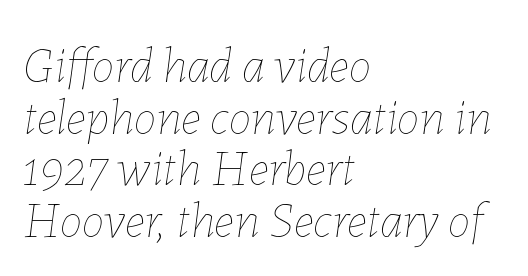
Cramped leading. Looks like regular typesetting: each glyph gets only the width it needs. If you drew a line through each stem, it would be angled. The letters look calm and open, with moderate or lighter stems. Check the space under the baseline: it is left empty.
